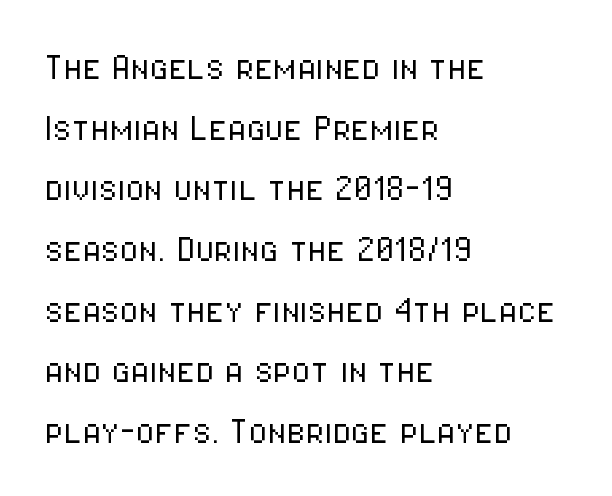
Letters rest on an invisible, unmarked baseline. Which margin do the lines hug? The left one — the right edge is uneven. What kind of face is this? One without serifs — a sans. Horizontal bands of white between lines are of average thickness. How are the letters spaced? Ordinarily, with no added tracking.
